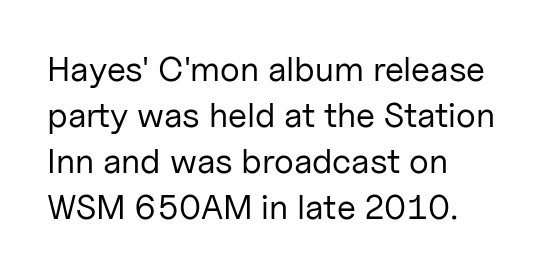
The setting favours the left margin, as ordinary paragraphs usually do. Rule under the text: the space is simply empty. Horizontal bands of white between lines are of average thickness. Weight: not bold — regular or lighter.
